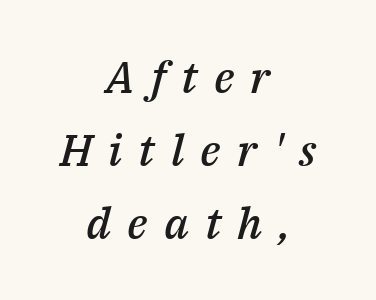
Q: Is the text bold? A: Semi-bold.
Q: Is the text italic (slanted)? A: Yes, it leans right by about 14 degrees.
Q: Is the text underlined? A: No.
Q: How is the paragraph aligned? A: Centered.
Q: Is the spacing between letters normal or unusually wide? A: Unusually wide.
Q: Is the spacing between lines tight, normal or loose? A: Normal.
Q: Width (condensed, normal, or wide)? A: Normal.
Q: Stroke contrast? A: Medium.
Q: x-height? A: Medium.
Q: Monospaced? A: No.
